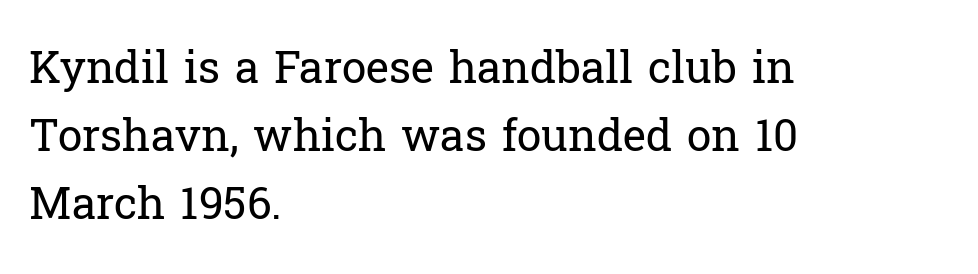
The image shows 44 px regular-weight serif type, upright; set left-aligned, normal line spacing (1.54x), normal letter spacing, not underlined; low stroke contrast and a medium x-height.
